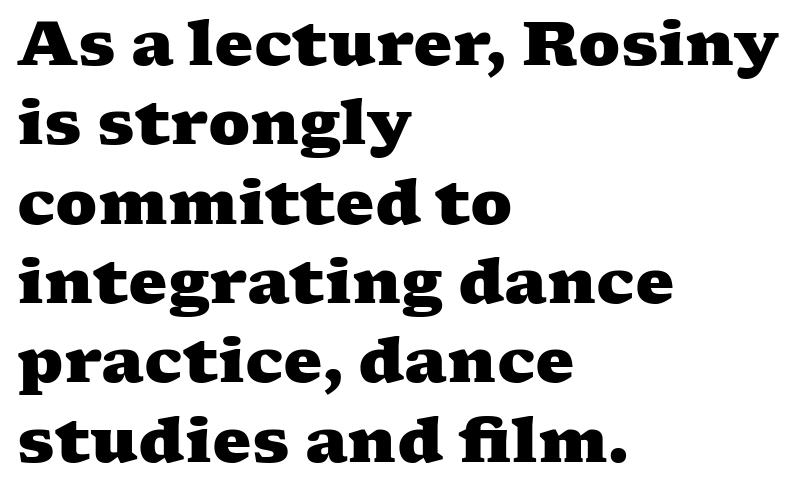
Q: Is the text bold? A: Yes.
Q: Is the typeface a serif or a sans-serif typeface? A: Serif.
Q: Is the text underlined? A: No.
Q: How is the paragraph aligned? A: Left-aligned.
Q: Is the spacing between letters normal or unusually wide? A: Normal.
Q: Is the spacing between lines tight, normal or loose? A: Normal.
Q: Width (condensed, normal, or wide)? A: Wide.
Q: Stroke contrast? A: Medium.
Q: x-height? A: Medium.
Q: Monospaced? A: No.
